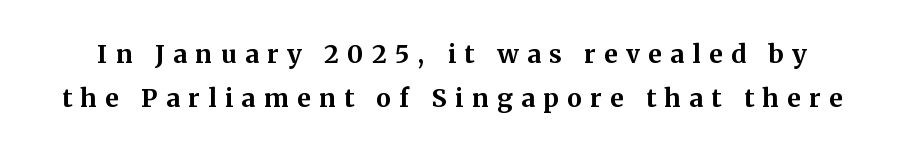
The image shows 25 px bold type, upright; set line spacing 1.78x, unusually wide letter spacing (+0.34 em), not underlined.
